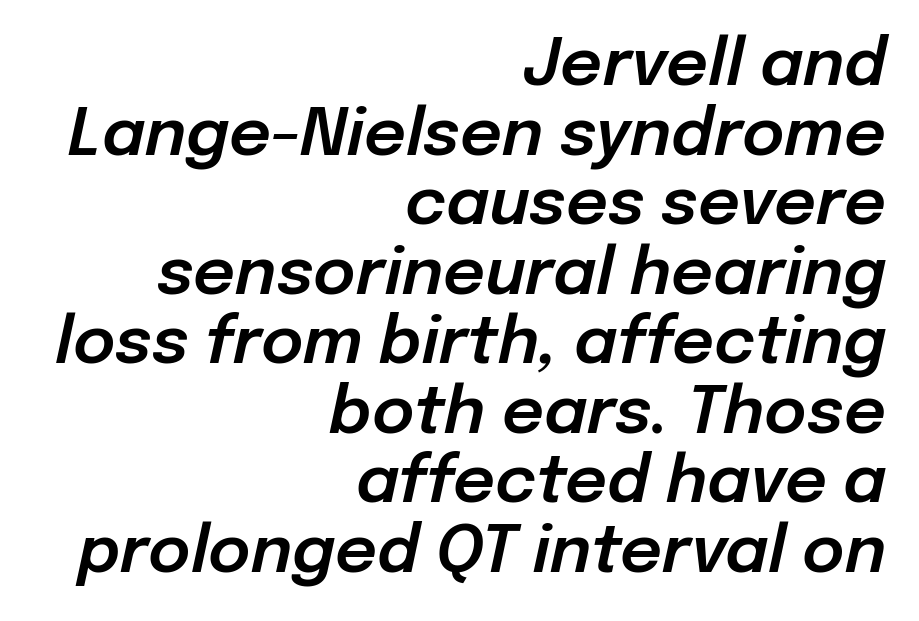
{"italic": "yes", "lean": "right", "slant_degrees": 12, "width": "normal", "stroke_contrast": "low", "x_height": "medium", "monospaced": "no", "underline": "no", "align": "right", "line_spacing": "tight", "line_spacing_ratio": 1.07, "letter_spacing": "normal", "letter_spacing_em": 0.0, "glyph_px": 65}
